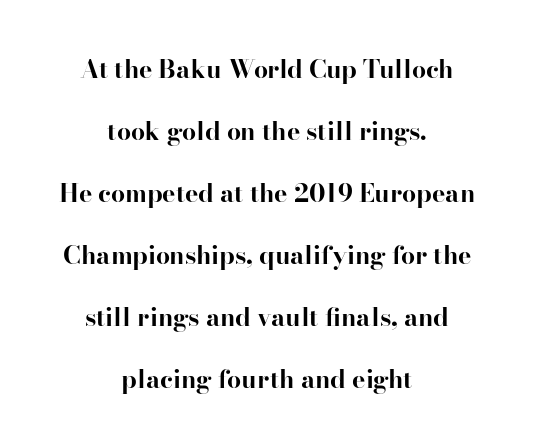
{"italic": "no", "bold": "yes", "underline": "no", "align": "center", "line_spacing": "loose", "line_spacing_ratio": 2.48, "letter_spacing": "normal", "letter_spacing_em": 0.0, "glyph_px": 25}
